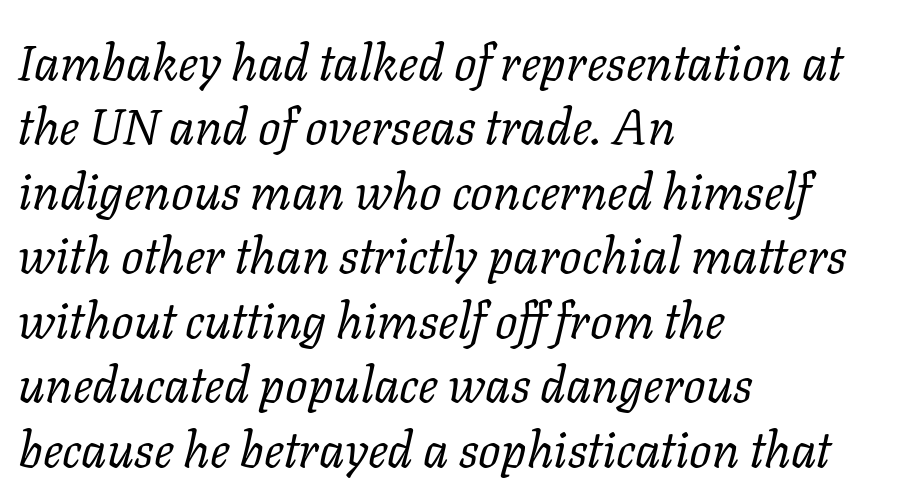
The image shows 50 px regular-weight serif type, italic (leaning right); set left-aligned, normal line spacing (1.29x), normal letter spacing, not underlined; low stroke contrast and a medium x-height.
